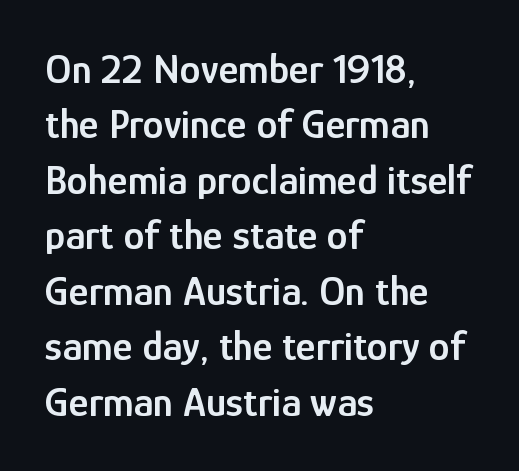
Q: Is the text bold? A: Semi-bold.
Q: Is the text italic (slanted)? A: No, it is upright.
Q: Is the typeface a serif or a sans-serif typeface? A: Sans-serif.
Q: Is the text underlined? A: No.
Q: How is the paragraph aligned? A: Left-aligned.
Q: Is the spacing between letters normal or unusually wide? A: Normal.
Q: Is the spacing between lines tight, normal or loose? A: Normal.
Q: Width (condensed, normal, or wide)? A: Condensed.
Q: Stroke contrast? A: Low.
Q: x-height? A: Medium.
Q: Monospaced? A: No.
